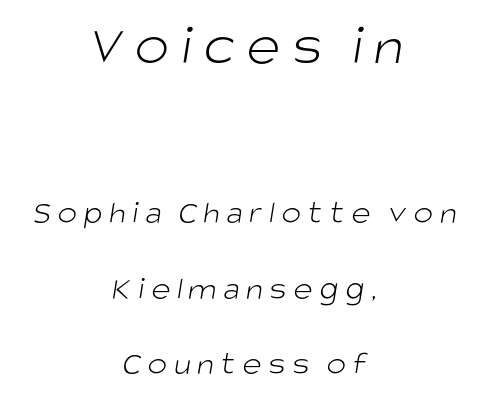
Q: Is the text bold? A: No.
Q: Is the typeface a serif or a sans-serif typeface? A: Sans-serif.
Q: Is the text underlined? A: No.
Q: How is the paragraph aligned? A: Centered.
Q: Is the spacing between letters normal or unusually wide? A: Unusually wide.
Q: Is the spacing between lines tight, normal or loose? A: Loose.
Q: Which block of text is set in a larger size, the first (top) or the second (bottom)? A: The first (top) one.
Q: Width (condensed, normal, or wide)? A: Normal.
Q: Stroke contrast? A: Low.
Q: x-height? A: Large.
Q: Monospaced? A: No.
